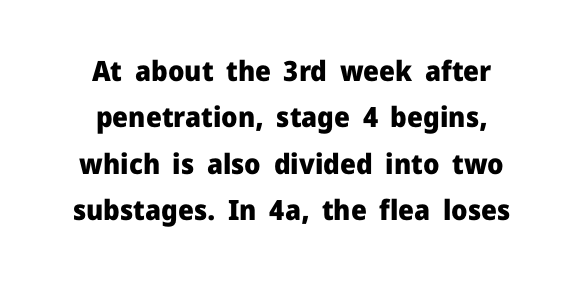
{"serif": "no", "italic": "no", "bold": "yes", "weight": "heavy", "width": "normal", "stroke_contrast": "low", "x_height": "medium", "monospaced": "no", "underline": "no", "align": "center", "line_spacing": "normal", "line_spacing_ratio": 1.66, "letter_spacing": "normal", "letter_spacing_em": 0.0, "glyph_px": 28}
